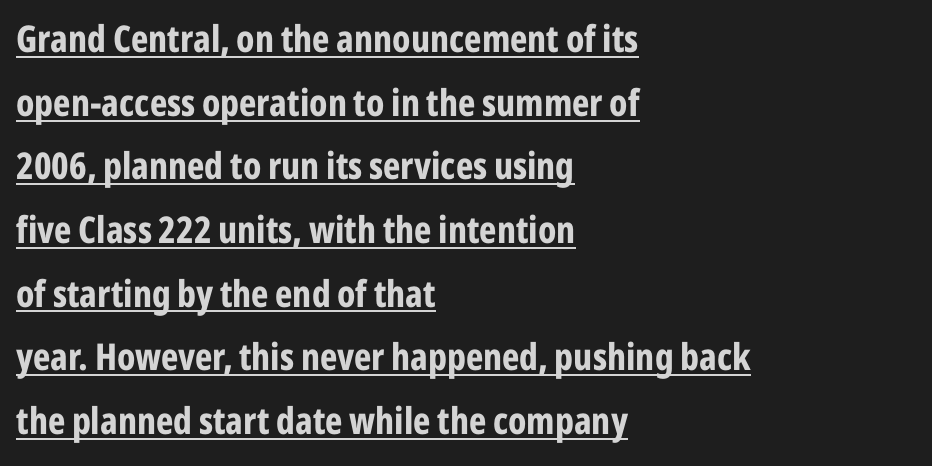
The image shows 37 px bold, condensed sans-serif type, upright; set left-aligned, line spacing 1.72x, normal letter spacing, underlined; low stroke contrast and a medium x-height.
